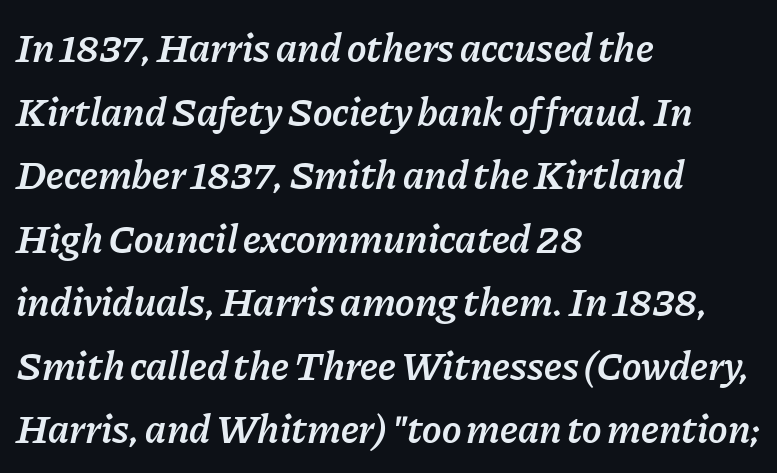
{"italic": "yes", "lean": "right", "slant_degrees": 11, "bold": "semi", "weight": "semibold", "width": "normal", "stroke_contrast": "low", "x_height": "medium", "monospaced": "no", "underline": "no", "align": "left", "line_spacing": "normal", "line_spacing_ratio": 1.55, "letter_spacing": "normal", "letter_spacing_em": 0.0, "glyph_px": 41}
